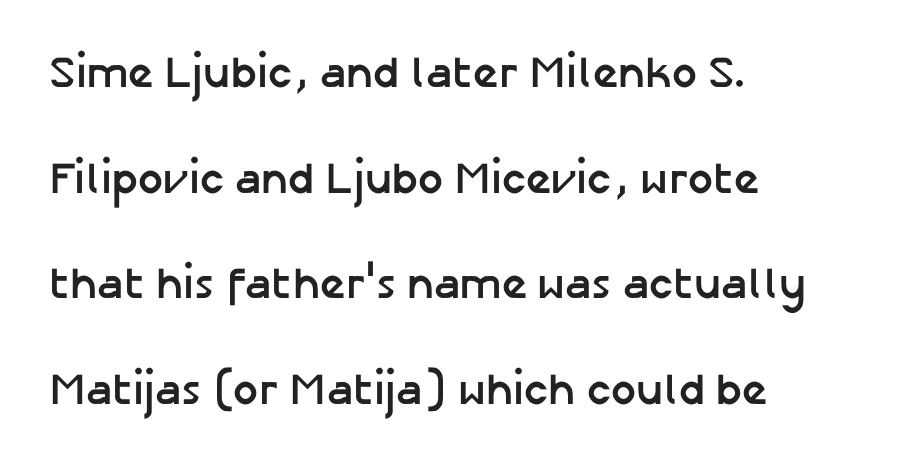
Standard letterfit; no display-style spreading of the glyphs. This sample uses an upright cut, with every glyph sitting square on the baseline. Check the space under the baseline: it is left empty. The vertical gap from one line to the next is large. The face used here is proportionally spaced, like ordinary book or web type.
